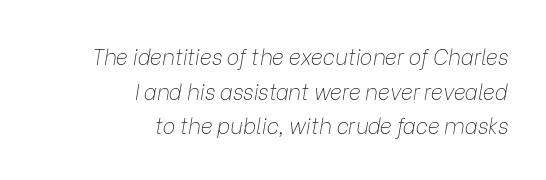
Q: Is the text bold? A: No.
Q: Is the text italic (slanted)? A: Yes, it leans right by about 9 degrees.
Q: Is the text underlined? A: No.
Q: How is the paragraph aligned? A: Right-aligned.
Q: Is the spacing between letters normal or unusually wide? A: Normal.
Q: Is the spacing between lines tight, normal or loose? A: Normal.
